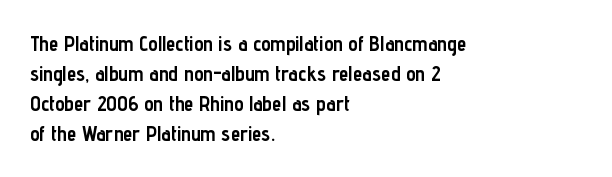
The font's upright variant was chosen for this text. These lines keep a tight, regular rhythm from letter to letter. Notice how thick the strokes are: this is what a full bold looks like. These lines sit exactly where default settings would place them.
